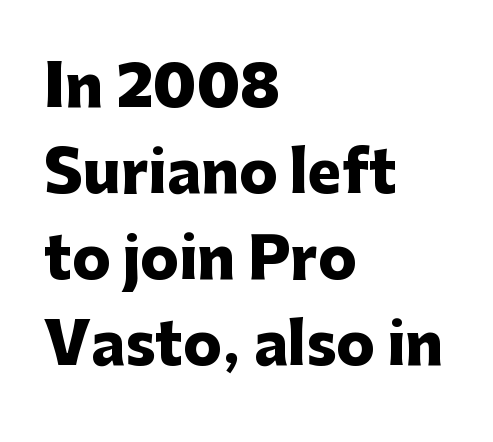
Q: Is the text bold? A: Yes.
Q: Is the text italic (slanted)? A: No, it is upright.
Q: Is the typeface a serif or a sans-serif typeface? A: Sans-serif.
Q: Is the text underlined? A: No.
Q: How is the paragraph aligned? A: Left-aligned.
Q: Is the spacing between letters normal or unusually wide? A: Normal.
Q: Is the spacing between lines tight, normal or loose? A: Normal.
Q: Width (condensed, normal, or wide)? A: Normal.
Q: Stroke contrast? A: Low.
Q: x-height? A: Medium.
Q: Monospaced? A: No.
